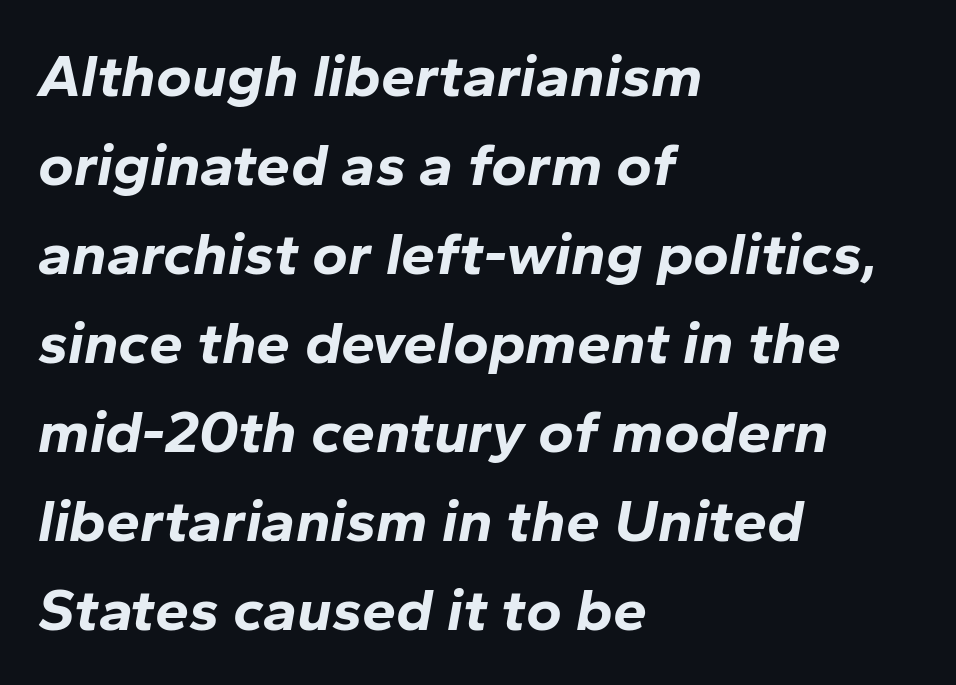
The image shows 61 px bold type, italic (leaning right); set left-aligned, normal line spacing (1.46x), normal letter spacing, not underlined; low stroke contrast and a medium x-height.
